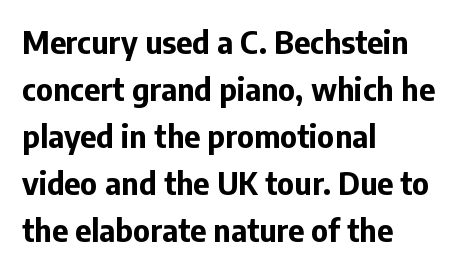
{"serif": "no", "italic": "no", "bold": "yes", "weight": "bold", "width": "normal", "stroke_contrast": "low", "x_height": "medium", "monospaced": "no", "underline": "no", "align": "left", "line_spacing": "normal", "line_spacing_ratio": 1.52, "letter_spacing": "normal", "letter_spacing_em": 0.0, "glyph_px": 31}
